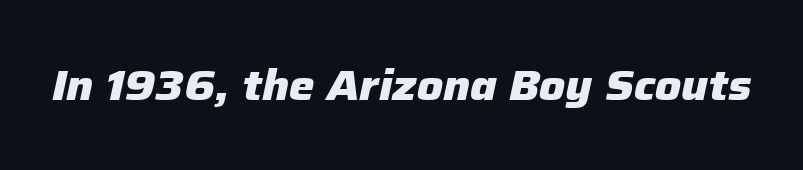
{"italic": "yes", "lean": "right", "slant_degrees": 12, "bold": "yes", "weight": "heavy", "width": "normal", "stroke_contrast": "low", "x_height": "medium", "monospaced": "no", "underline": "no", "letter_spacing": "normal", "letter_spacing_em": 0.0, "glyph_px": 43}
